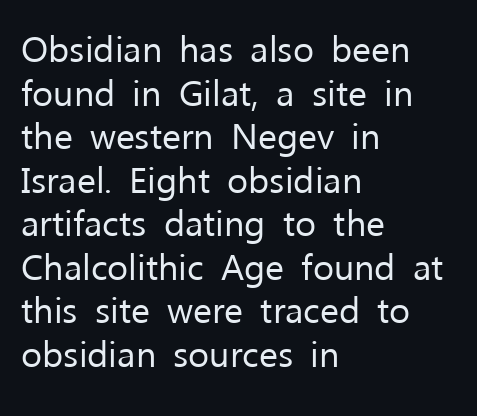
Q: Is the text bold? A: No.
Q: Is the text italic (slanted)? A: No, it is upright.
Q: Is the typeface a serif or a sans-serif typeface? A: Sans-serif.
Q: Is the text underlined? A: No.
Q: How is the paragraph aligned? A: Left-aligned.
Q: Is the spacing between letters normal or unusually wide? A: Normal.
Q: Width (condensed, normal, or wide)? A: Normal.
Q: Stroke contrast? A: Low.
Q: x-height? A: Medium.
Q: Monospaced? A: No.
